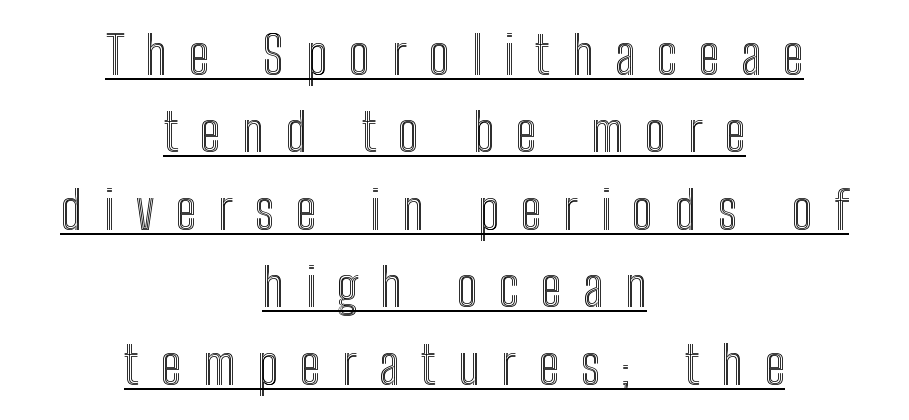
Q: Is the text italic (slanted)? A: No, it is upright.
Q: Is the text underlined? A: Yes.
Q: How is the paragraph aligned? A: Centered.
Q: Is the spacing between letters normal or unusually wide? A: Unusually wide.
Q: Is the spacing between lines tight, normal or loose? A: Normal.
Q: Width (condensed, normal, or wide)? A: Condensed.
Q: x-height? A: Medium.
Q: Monospaced? A: No.
